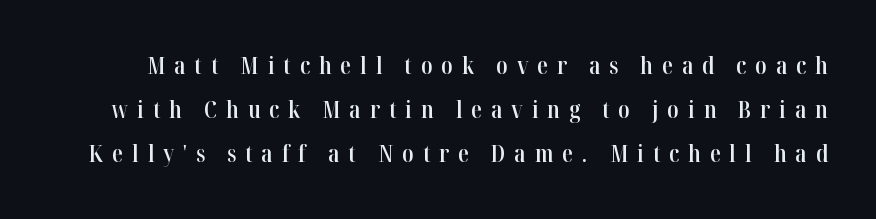
The image shows 24 px text type, upright; set line spacing 1.84x, unusually wide letter spacing (+0.37 em), not underlined.
